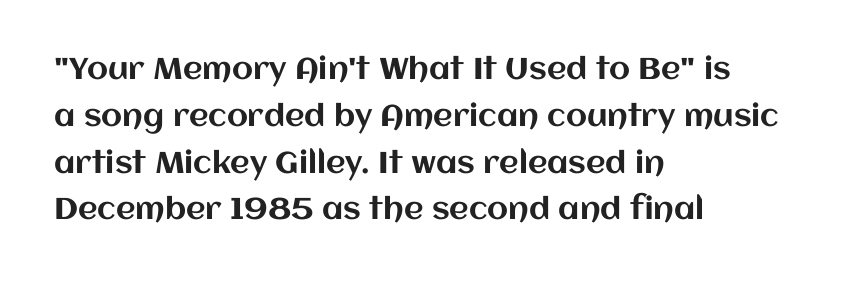
{"italic": "no", "width": "normal", "stroke_contrast": "medium", "x_height": "large", "monospaced": "no", "underline": "no", "align": "left", "line_spacing": "normal", "line_spacing_ratio": 1.56, "letter_spacing": "normal", "letter_spacing_em": 0.0, "glyph_px": 30}
